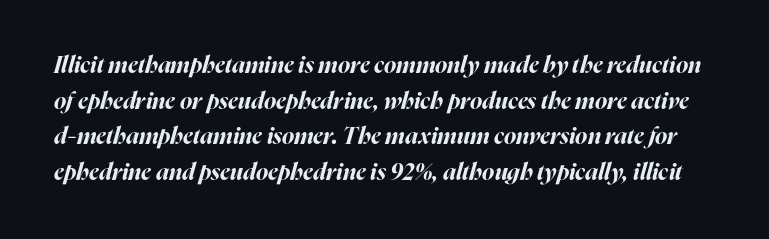
{"italic": "yes", "lean": "right", "slant_degrees": 16, "bold": "yes", "underline": "no", "line_spacing": "normal", "line_spacing_ratio": 1.55, "letter_spacing": "normal", "letter_spacing_em": 0.0, "glyph_px": 23}
